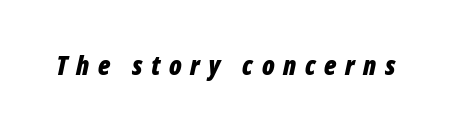
{"italic": "yes", "lean": "right", "slant_degrees": 12, "bold": "yes", "underline": "no", "letter_spacing": "wide", "letter_spacing_em": 0.32, "glyph_px": 27}
